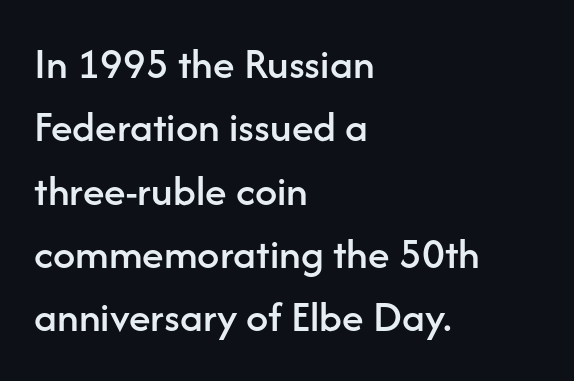
Type style note: lacks serifs. Short note: letters normally spaced. The rendering uses a moderate line-height, typical for paragraphs. When letters stand straight like this, we call the style roman or upright.
